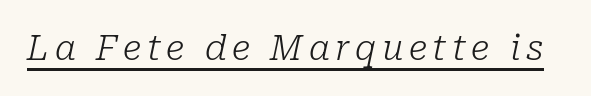
{"serif": "yes", "italic": "yes", "lean": "right", "slant_degrees": 10, "bold": "no", "weight": "light", "width": "normal", "stroke_contrast": "low", "x_height": "medium", "monospaced": "no", "underline": "yes", "glyph_px": 35}
